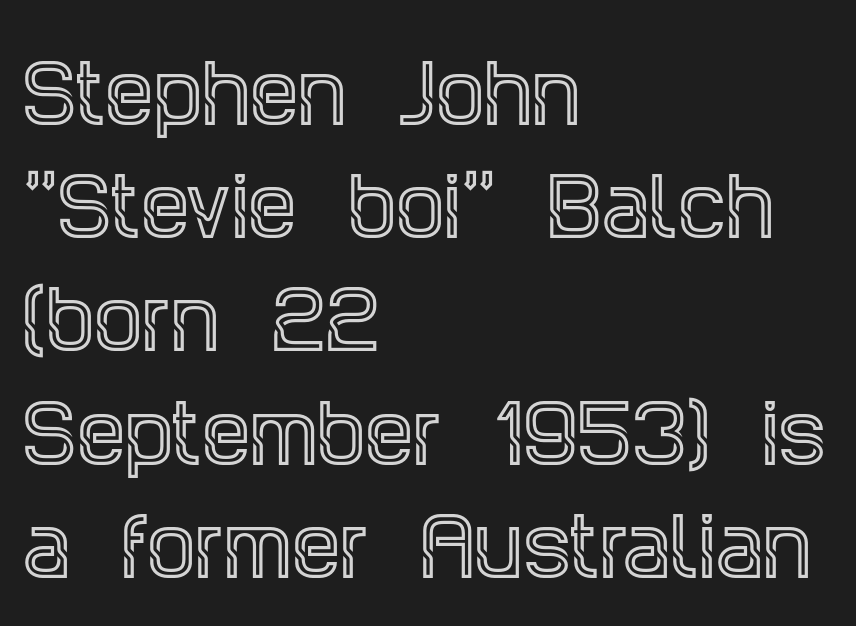
{"serif": "yes", "italic": "no", "width": "condensed", "x_height": "large", "monospaced": "no", "underline": "no", "align": "left", "line_spacing": "normal", "line_spacing_ratio": 1.47, "letter_spacing": "normal", "letter_spacing_em": 0.0, "glyph_px": 77}
